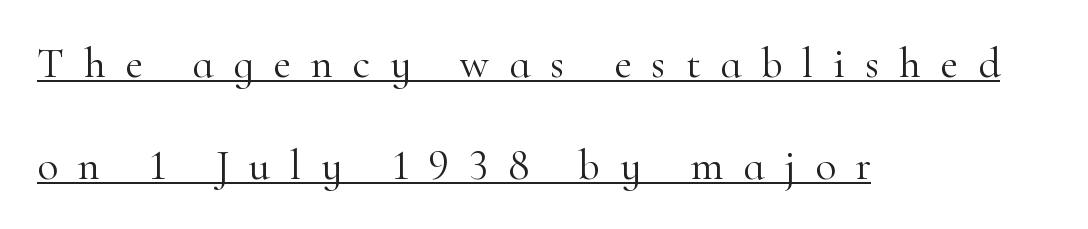
Posture: straight, roman, zero tilt. Is the letter spacing exaggerated? Yes — the characters are pushed far apart. The block of text is sparse from top to bottom, with ample space between rows. The ragged edge is on the right, which tells us the setting is flush left. Do the characters align in a grid? No, the font is proportional.
